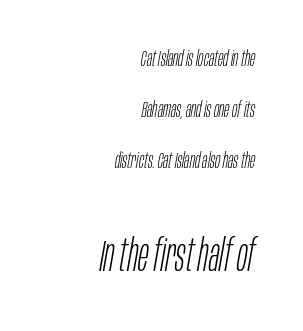
Q: Is the text bold? A: No.
Q: Is the text italic (slanted)? A: Yes, it leans right by about 10 degrees.
Q: Is the text underlined? A: No.
Q: How is the paragraph aligned? A: Right-aligned.
Q: Is the spacing between letters normal or unusually wide? A: Normal.
Q: Is the spacing between lines tight, normal or loose? A: Loose.
Q: Which block of text is set in a larger size, the first (top) or the second (bottom)? A: The second (bottom) one.
Q: Width (condensed, normal, or wide)? A: Condensed.
Q: Stroke contrast? A: Low.
Q: x-height? A: Large.
Q: Monospaced? A: No.
